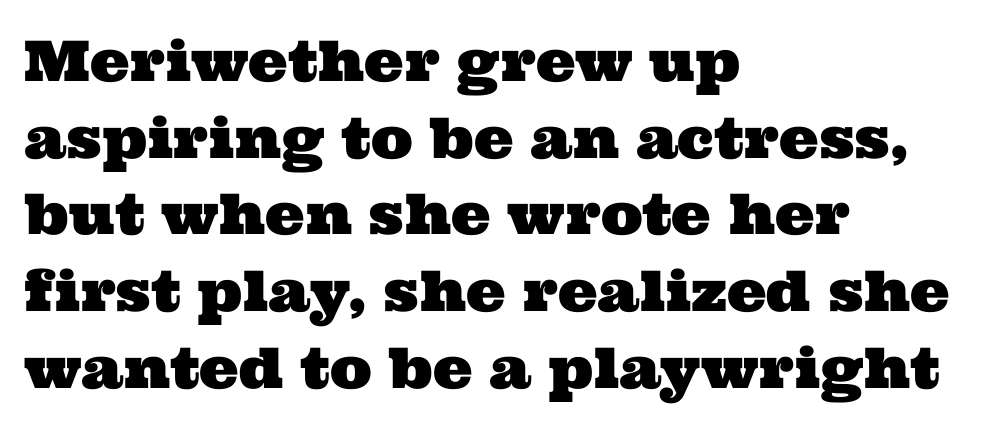
This sample has the flowing, uneven cadence of proportional lettering. Descender tails drop into unmarked territory. Does the leading feel generous? No, just average. How are the letters spaced? Ordinarily, with no added tracking. Layout note: lines flush left.
